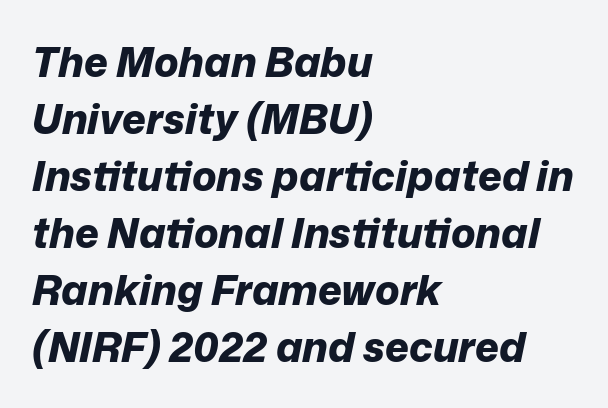
Q: Is the text bold? A: Yes.
Q: Is the text italic (slanted)? A: Yes, it leans right by about 12 degrees.
Q: Is the text underlined? A: No.
Q: How is the paragraph aligned? A: Left-aligned.
Q: Is the spacing between letters normal or unusually wide? A: Normal.
Q: Is the spacing between lines tight, normal or loose? A: Normal.
Q: Width (condensed, normal, or wide)? A: Normal.
Q: Stroke contrast? A: Low.
Q: x-height? A: Medium.
Q: Monospaced? A: No.
